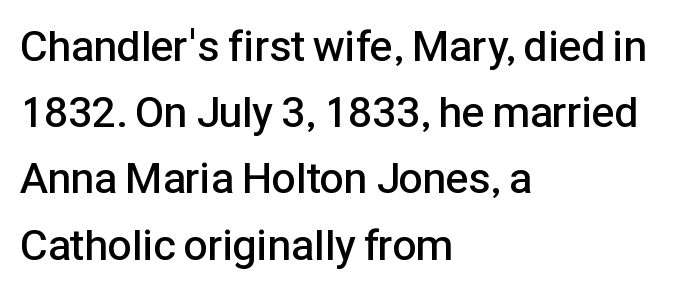
{"serif": "no", "italic": "no", "bold": "semi", "weight": "semibold", "width": "normal", "stroke_contrast": "low", "x_height": "medium", "monospaced": "no", "underline": "no", "align": "left", "line_spacing": "normal", "line_spacing_ratio": 1.54, "letter_spacing": "normal", "letter_spacing_em": 0.0, "glyph_px": 43}
